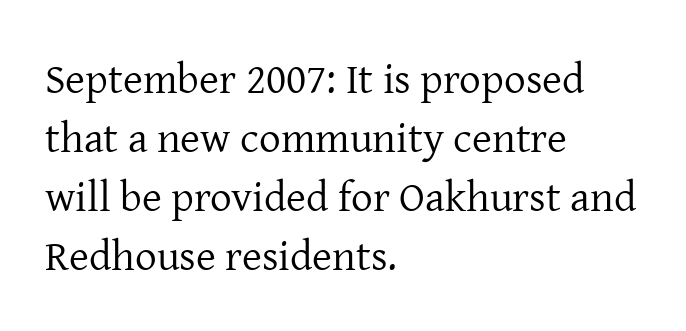
{"serif": "yes", "italic": "no", "bold": "no", "weight": "regular", "width": "normal", "stroke_contrast": "low", "x_height": "medium", "monospaced": "no", "underline": "no", "align": "left", "line_spacing": "normal", "line_spacing_ratio": 1.37, "letter_spacing": "normal", "letter_spacing_em": 0.0, "glyph_px": 43}
